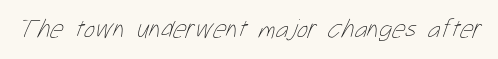
Vertical stems look standard width or narrower in stroke. Unmarked baselines from the first word to the last. There is no visible air inserted between adjacent glyphs.
